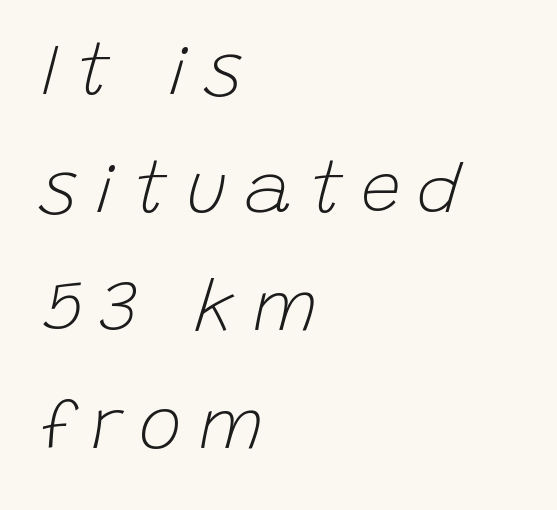
Proportional: the letters do not fall into vertical columns. Line starts are locked; line ends wander. Each new line begins a customary step beneath the previous one. The whole block is typeset with a tilt. The typeface has the unassuming heft of standard copy or less. Clear beneath every line of the passage.
